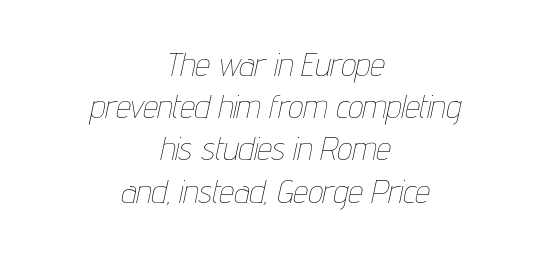
Q: Is the text bold? A: No.
Q: Is the text italic (slanted)? A: Yes, it leans right by about 12 degrees.
Q: Is the text underlined? A: No.
Q: How is the paragraph aligned? A: Centered.
Q: Is the spacing between letters normal or unusually wide? A: Normal.
Q: Is the spacing between lines tight, normal or loose? A: Normal.
Q: Width (condensed, normal, or wide)? A: Condensed.
Q: Stroke contrast? A: Low.
Q: x-height? A: Medium.
Q: Monospaced? A: No.
